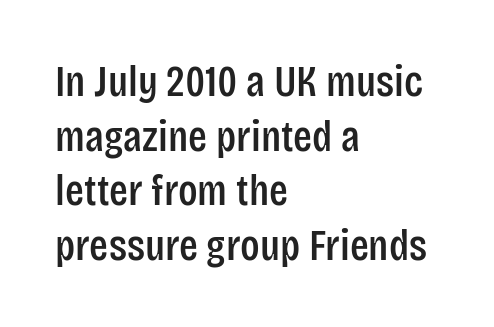
Q: Is the text italic (slanted)? A: No, it is upright.
Q: Is the typeface a serif or a sans-serif typeface? A: Sans-serif.
Q: Is the text underlined? A: No.
Q: How is the paragraph aligned? A: Left-aligned.
Q: Is the spacing between letters normal or unusually wide? A: Normal.
Q: Width (condensed, normal, or wide)? A: Condensed.
Q: Stroke contrast? A: Low.
Q: x-height? A: Large.
Q: Monospaced? A: No.
